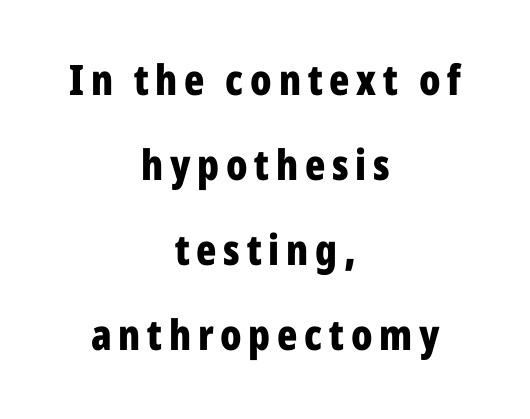
The image shows 42 px bold, condensed sans-serif type, upright; set centered, loose line spacing (2.02x), not underlined; low stroke contrast and a medium x-height.
